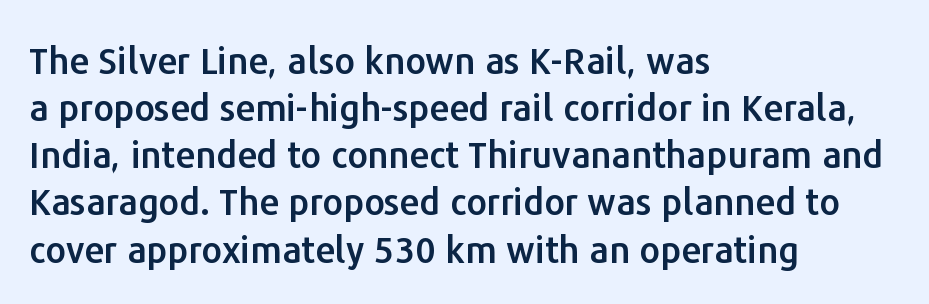
{"serif": "no", "italic": "no", "width": "normal", "stroke_contrast": "low", "x_height": "medium", "monospaced": "no", "underline": "no", "align": "left", "line_spacing": "normal", "line_spacing_ratio": 1.31, "letter_spacing": "normal", "letter_spacing_em": 0.0, "glyph_px": 36}
